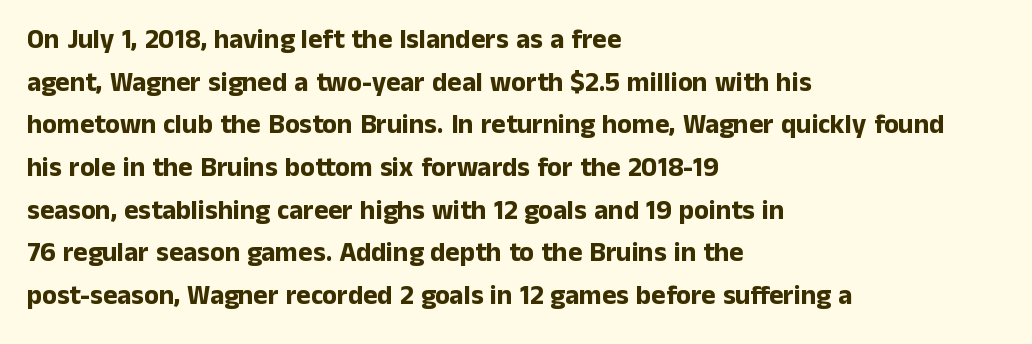
Q: Is the text bold? A: Yes.
Q: Is the text italic (slanted)? A: No, it is upright.
Q: Is the text underlined? A: No.
Q: How is the paragraph aligned? A: Left-aligned.
Q: Is the spacing between letters normal or unusually wide? A: Normal.
Q: Is the spacing between lines tight, normal or loose? A: Normal.
